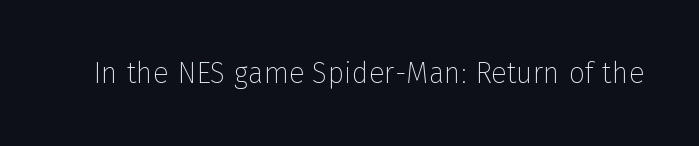
Q: Is the text bold? A: No.
Q: Is the text italic (slanted)? A: No, it is upright.
Q: Is the typeface a serif or a sans-serif typeface? A: Sans-serif.
Q: Is the text underlined? A: No.
Q: Is the spacing between letters normal or unusually wide? A: Normal.
Q: Width (condensed, normal, or wide)? A: Normal.
Q: Stroke contrast? A: Low.
Q: x-height? A: Medium.
Q: Monospaced? A: No.
